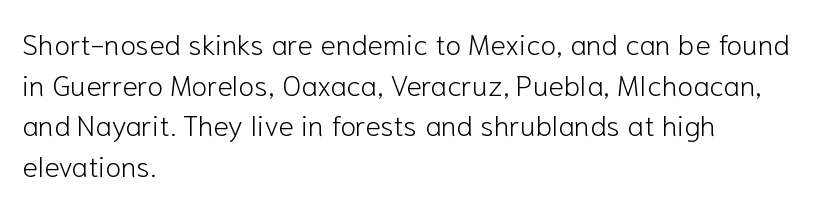
{"serif": "no", "italic": "no", "bold": "no", "weight": "light", "width": "normal", "stroke_contrast": "low", "x_height": "medium", "monospaced": "no", "underline": "no", "align": "left", "line_spacing": "normal", "line_spacing_ratio": 1.4, "letter_spacing": "normal", "letter_spacing_em": 0.0, "glyph_px": 29}
